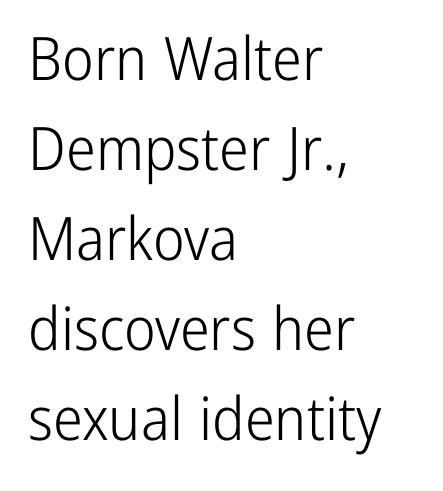
{"serif": "no", "italic": "no", "bold": "no", "weight": "light", "width": "condensed", "stroke_contrast": "low", "x_height": "medium", "monospaced": "no", "underline": "no", "align": "left", "line_spacing": "normal", "line_spacing_ratio": 1.5, "letter_spacing": "normal", "letter_spacing_em": 0.0, "glyph_px": 60}
